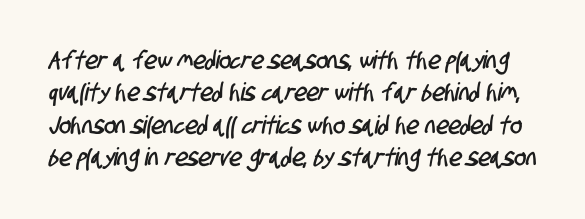
Clear beneath every line of the passage. A normal amount of white space separates one row of letters from the next. The letters sit at their default tracking, neither squeezed nor spread.
